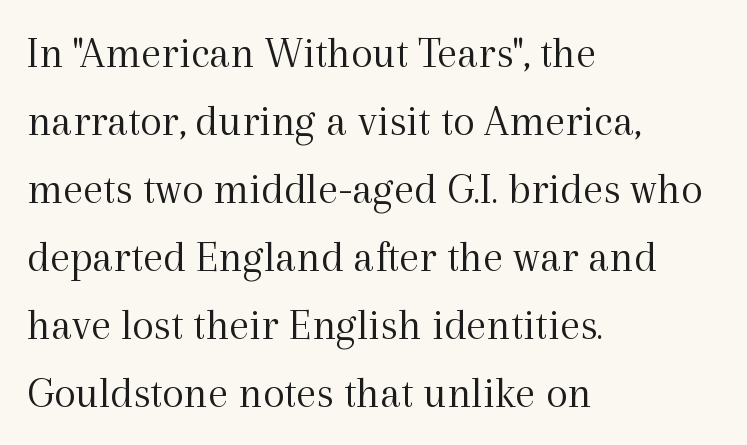
The image shows 45 px light serif type, upright; set left-aligned, normal line spacing (1.51x), normal letter spacing, not underlined; a medium x-height.
